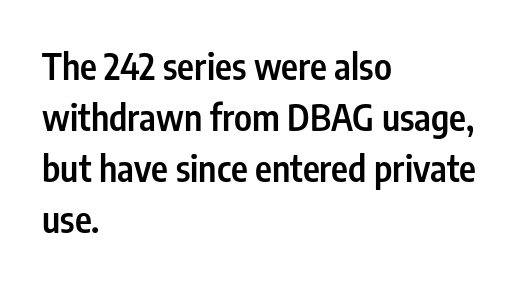
Q: Is the text bold? A: Semi-bold.
Q: Is the text italic (slanted)? A: No, it is upright.
Q: Is the typeface a serif or a sans-serif typeface? A: Sans-serif.
Q: Is the text underlined? A: No.
Q: How is the paragraph aligned? A: Left-aligned.
Q: Is the spacing between letters normal or unusually wide? A: Normal.
Q: Is the spacing between lines tight, normal or loose? A: Normal.
Q: Width (condensed, normal, or wide)? A: Condensed.
Q: Stroke contrast? A: Low.
Q: x-height? A: Medium.
Q: Monospaced? A: No.
